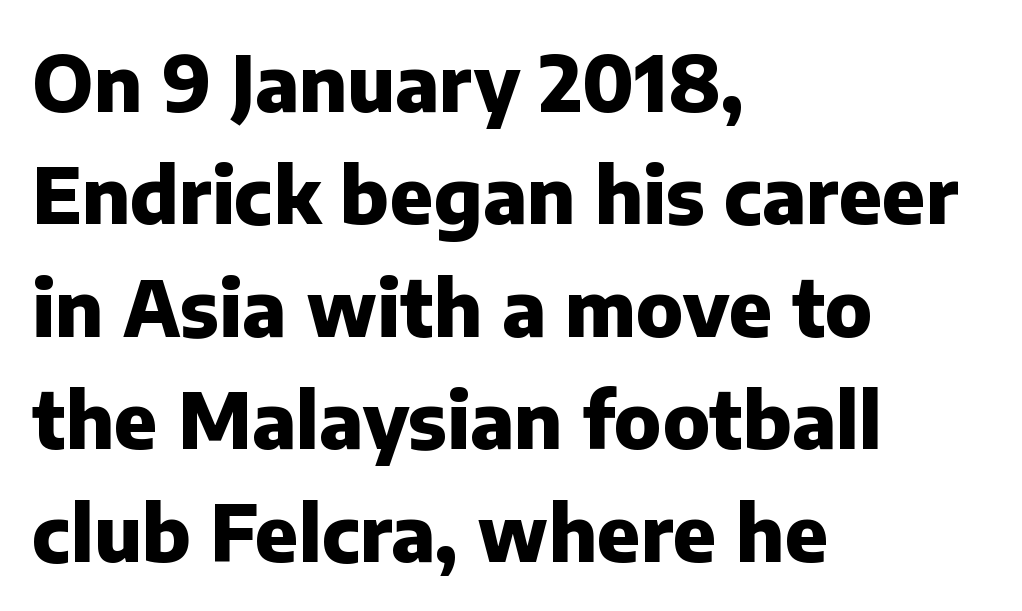
{"serif": "no", "italic": "no", "bold": "yes", "weight": "heavy", "width": "normal", "stroke_contrast": "low", "x_height": "medium", "monospaced": "no", "underline": "no", "align": "left", "line_spacing": "normal", "line_spacing_ratio": 1.46, "letter_spacing": "normal", "letter_spacing_em": 0.0, "glyph_px": 77}
